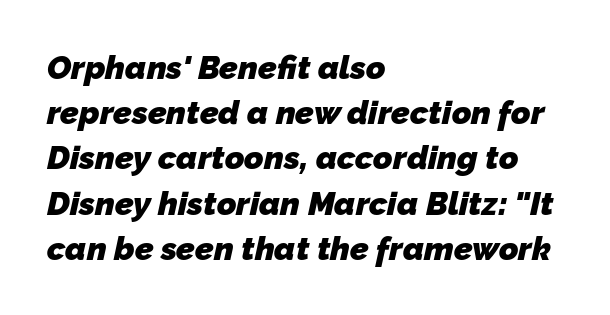
{"serif": "no", "bold": "yes", "weight": "heavy", "width": "normal", "stroke_contrast": "low", "x_height": "medium", "monospaced": "no", "underline": "no", "align": "left", "line_spacing": "normal", "line_spacing_ratio": 1.37, "letter_spacing": "normal", "letter_spacing_em": 0.0, "glyph_px": 33}
